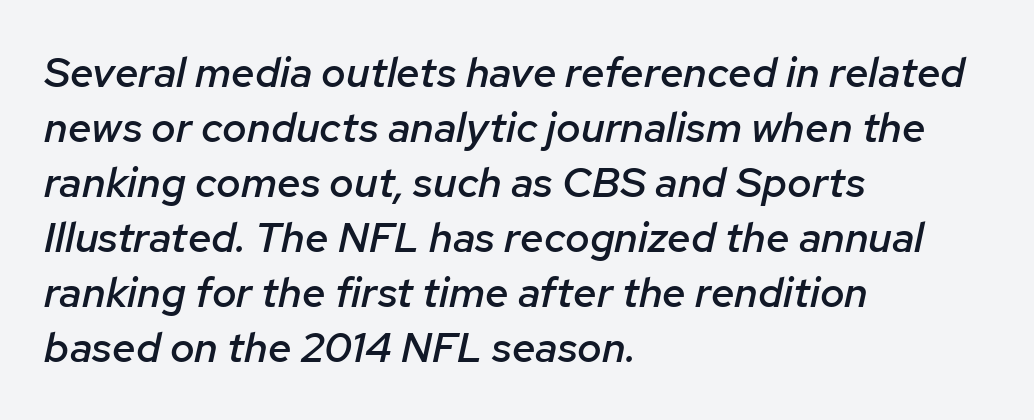
The image shows 42 px semibold type, italic (leaning right); set left-aligned, normal line spacing (1.31x), normal letter spacing, not underlined; low stroke contrast and a medium x-height.
